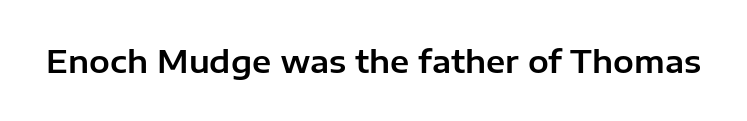
Q: Is the text italic (slanted)? A: No, it is upright.
Q: Is the typeface a serif or a sans-serif typeface? A: Sans-serif.
Q: Is the text underlined? A: No.
Q: Is the spacing between letters normal or unusually wide? A: Normal.
Q: Width (condensed, normal, or wide)? A: Normal.
Q: Stroke contrast? A: Low.
Q: x-height? A: Medium.
Q: Monospaced? A: No.
